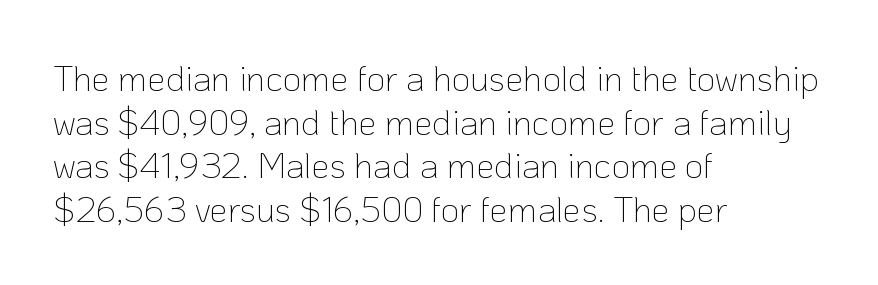
{"serif": "no", "italic": "no", "bold": "no", "weight": "thin", "width": "normal", "stroke_contrast": "low", "x_height": "medium", "monospaced": "no", "underline": "no", "align": "left", "line_spacing_ratio": 1.21, "letter_spacing": "normal", "letter_spacing_em": 0.0, "glyph_px": 36}
